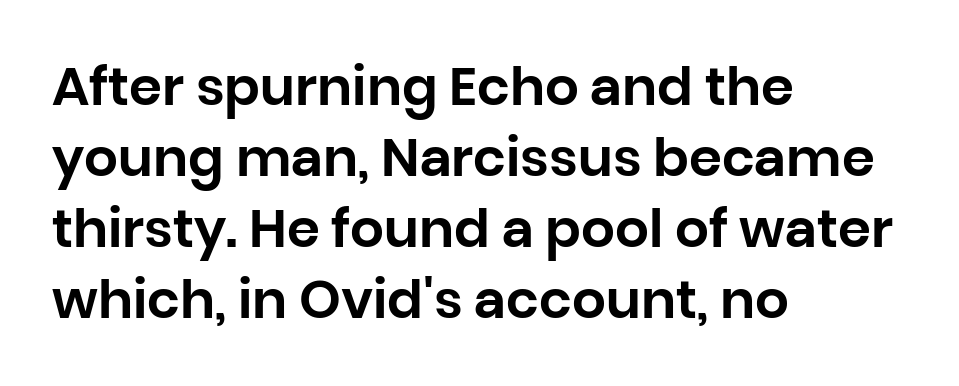
{"serif": "no", "italic": "no", "width": "normal", "stroke_contrast": "low", "x_height": "large", "monospaced": "no", "underline": "no", "align": "left", "line_spacing": "normal", "line_spacing_ratio": 1.34, "letter_spacing": "normal", "letter_spacing_em": 0.0, "glyph_px": 53}
